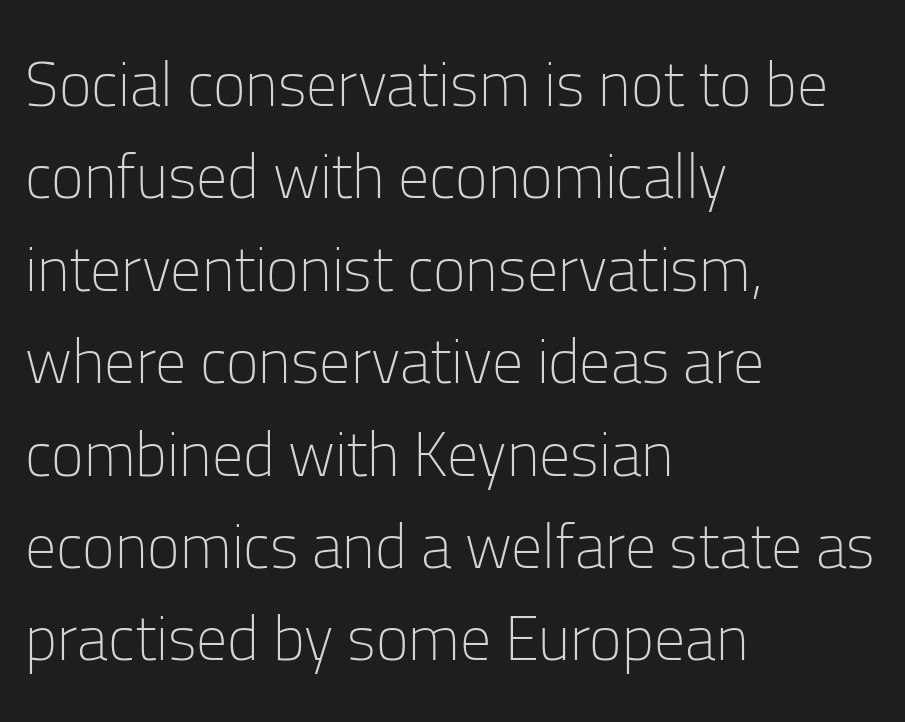
The image shows 62 px light sans-serif type, upright; set left-aligned, normal line spacing (1.49x), normal letter spacing, not underlined; low stroke contrast and a medium x-height.
